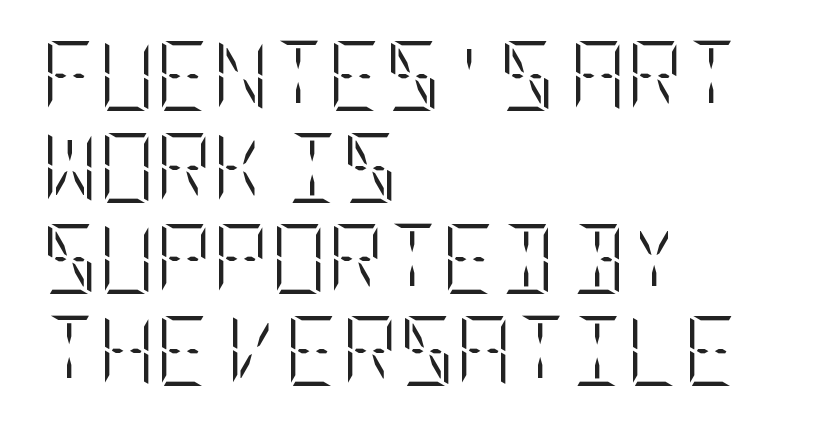
The image shows 70 px light, condensed type, upright; set left-aligned, normal line spacing (1.31x), normal letter spacing, not underlined; low stroke contrast and a large x-height.
